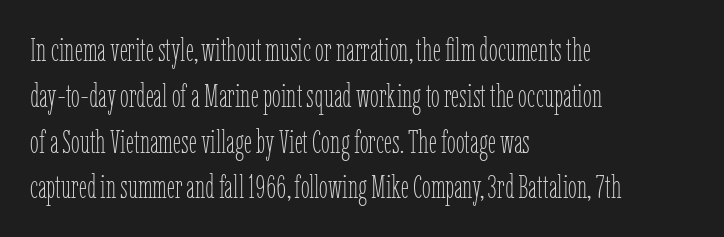
{"italic": "no", "bold": "no", "weight": "thin", "width": "condensed", "stroke_contrast": "low", "x_height": "medium", "monospaced": "no", "underline": "no", "align": "left", "line_spacing": "normal", "line_spacing_ratio": 1.43, "letter_spacing": "normal", "letter_spacing_em": 0.0, "glyph_px": 32}
